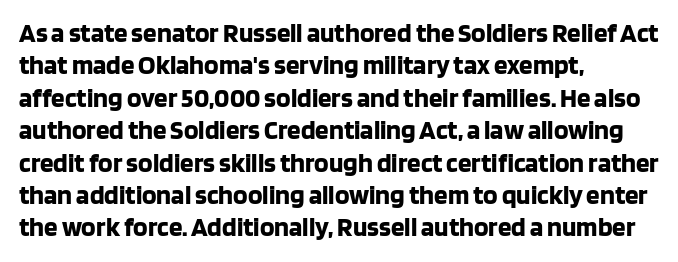
Q: Is the text bold? A: Yes.
Q: Is the text italic (slanted)? A: No, it is upright.
Q: Is the text underlined? A: No.
Q: How is the paragraph aligned? A: Left-aligned.
Q: Is the spacing between letters normal or unusually wide? A: Normal.
